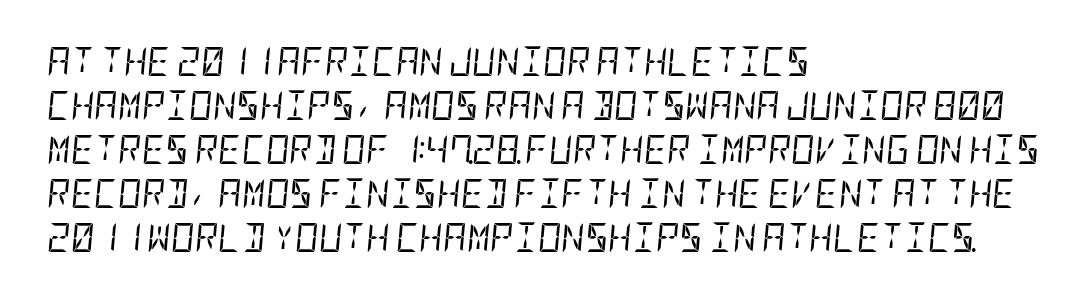
This reads as an unemphasized weight, regular at the heaviest. These lines stack with their left ends in a neat column. Rule under the text: the space is simply empty. Emphasis-style slanted type is in use. Each word holds together tightly as a unit, with standard inter-letter gaps.
